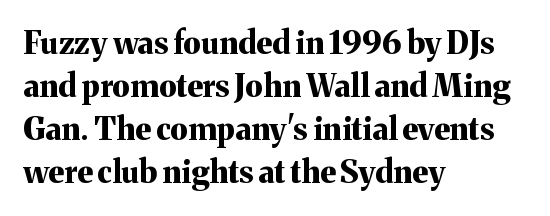
These lines carry a lot of weight — the face is fully bold. Nobody drew a line under any word here. This sample has the flowing, uneven cadence of proportional lettering. This block has exactly the height ordinary leading produces. Standard letterfit; no display-style spreading of the glyphs. Left-aligned paragraph, ragged on the right.
